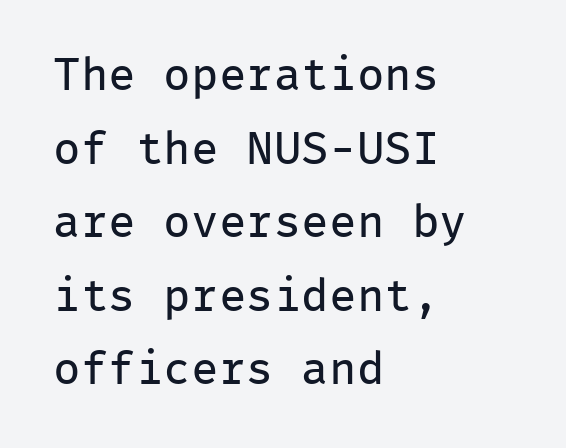
{"serif": "no", "italic": "no", "bold": "no", "weight": "regular", "width": "normal", "stroke_contrast": "low", "x_height": "medium", "monospaced": "yes", "underline": "no", "align": "left", "line_spacing": "normal", "line_spacing_ratio": 1.6, "letter_spacing": "normal", "letter_spacing_em": 0.0, "glyph_px": 46}
